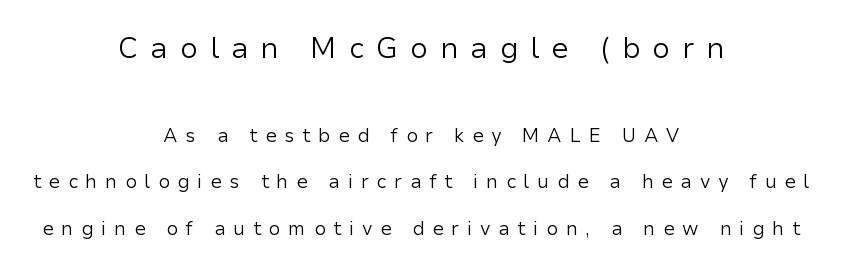
The weight tops out at a normal text grade. This rendering uses center alignment, leaving both contours irregular but symmetric. The face used here appears at its bigger size in the upper chunk. The space beneath each line is pristine and unruled.
